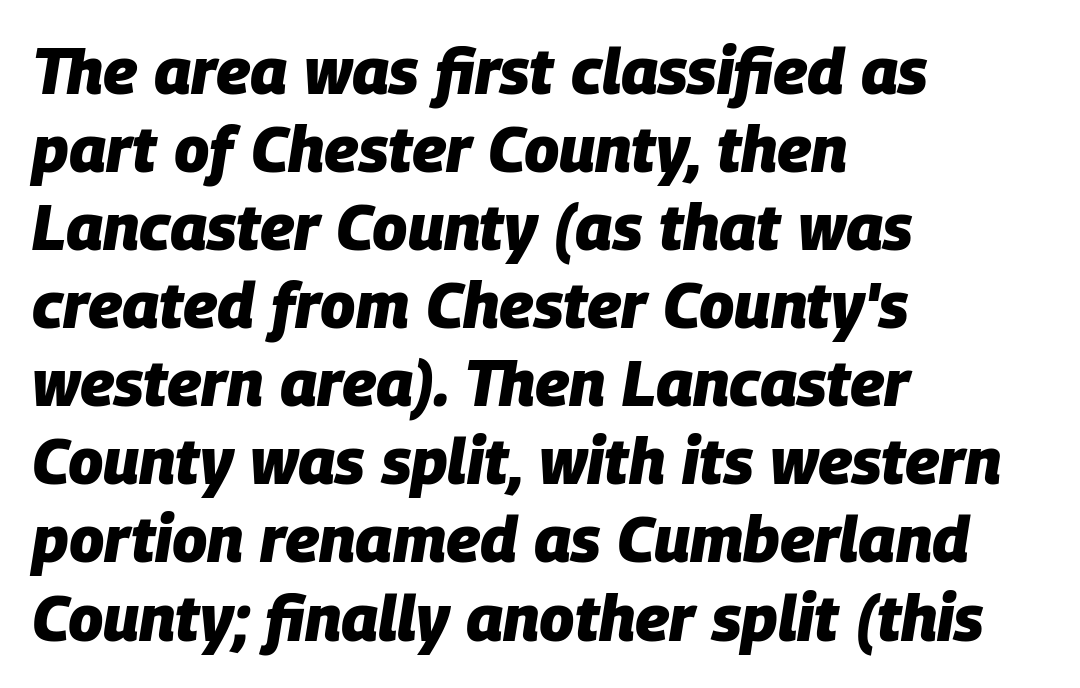
The image shows 64 px heavy type, italic (leaning right); set left-aligned, line spacing 1.22x, normal letter spacing, not underlined; low stroke contrast and a large x-height.
